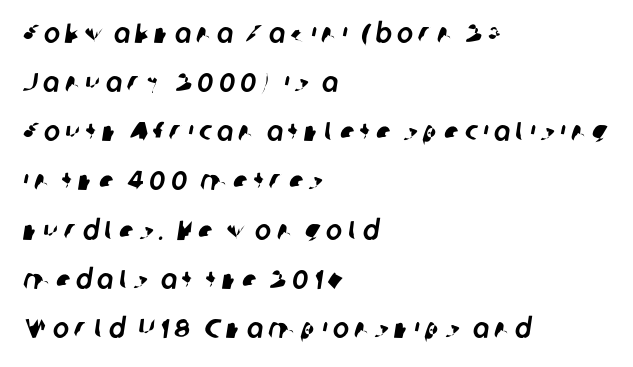
Reading down the block, your eye returns to a fixed left position each line. Unmarked baselines from the first word to the last. The letters are spread apart with noticeably loose tracking.
